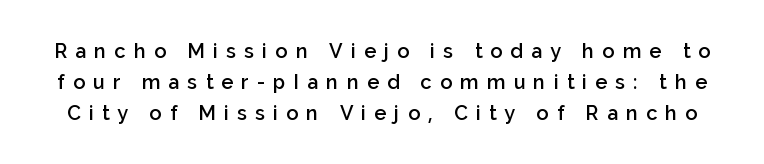
{"italic": "no", "bold": "semi", "underline": "no", "line_spacing": "normal", "line_spacing_ratio": 1.55, "letter_spacing": "wide", "letter_spacing_em": 0.41, "glyph_px": 20}
